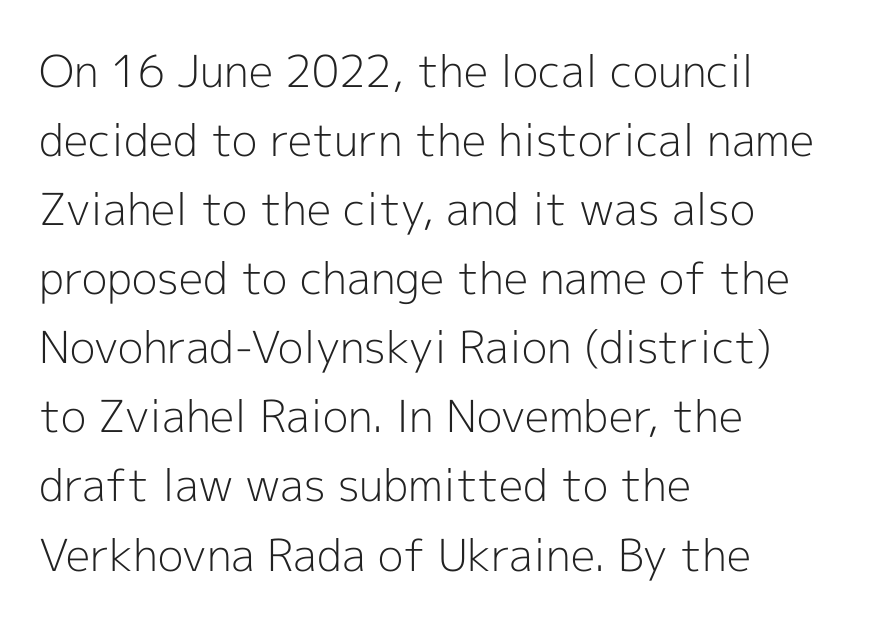
Q: Is the text bold? A: No.
Q: Is the text italic (slanted)? A: No, it is upright.
Q: Is the typeface a serif or a sans-serif typeface? A: Sans-serif.
Q: Is the text underlined? A: No.
Q: How is the paragraph aligned? A: Left-aligned.
Q: Is the spacing between letters normal or unusually wide? A: Normal.
Q: Is the spacing between lines tight, normal or loose? A: Normal.
Q: Width (condensed, normal, or wide)? A: Normal.
Q: x-height? A: Medium.
Q: Monospaced? A: No.
